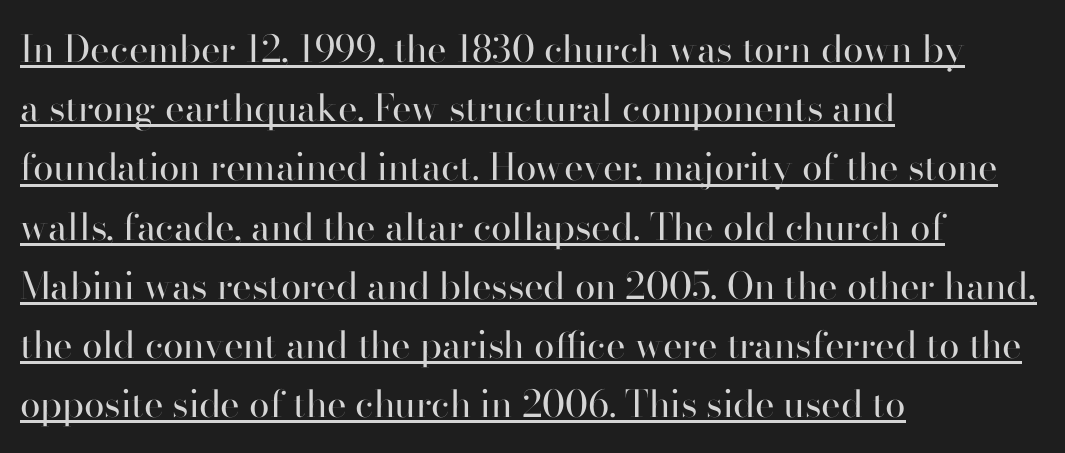
{"serif": "no", "italic": "no", "bold": "no", "weight": "regular", "width": "normal", "stroke_contrast": "high", "x_height": "small", "monospaced": "no", "underline": "yes", "align": "left", "line_spacing": "normal", "line_spacing_ratio": 1.6, "letter_spacing": "normal", "letter_spacing_em": 0.0, "glyph_px": 37}
